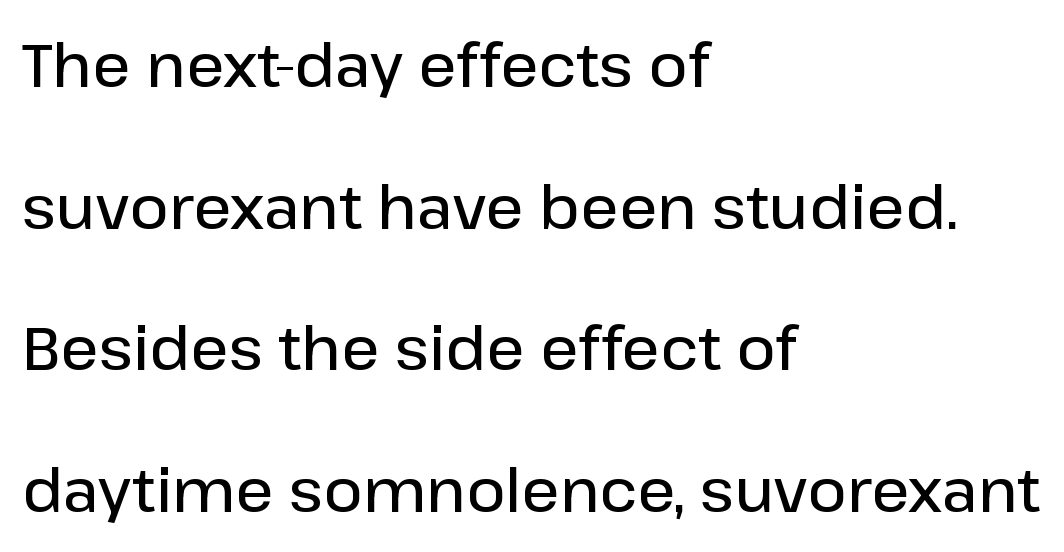
{"serif": "no", "italic": "no", "bold": "semi", "weight": "semibold", "width": "normal", "stroke_contrast": "low", "x_height": "medium", "monospaced": "no", "underline": "no", "align": "left", "line_spacing": "loose", "line_spacing_ratio": 2.36, "letter_spacing": "normal", "letter_spacing_em": 0.0, "glyph_px": 60}
